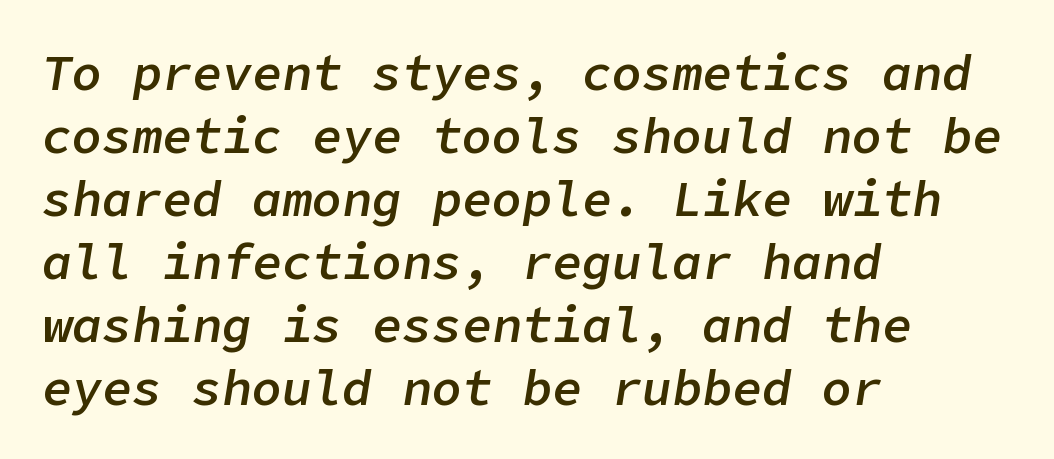
The image shows 50 px semibold type, italic (leaning right); set left-aligned, normal line spacing (1.26x), normal letter spacing, not underlined; low stroke contrast and a medium x-height.
